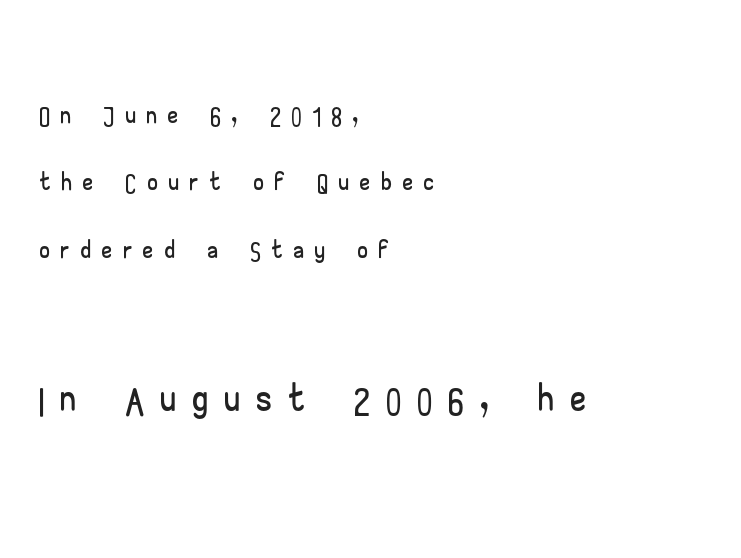
The image shows 57 px wide sans-serif type, upright; set left-aligned, line spacing 1.77x, unusually wide letter spacing (+0.32 em), not underlined; the second (bottom) block is 1.5x larger; low stroke contrast and a small x-height.
